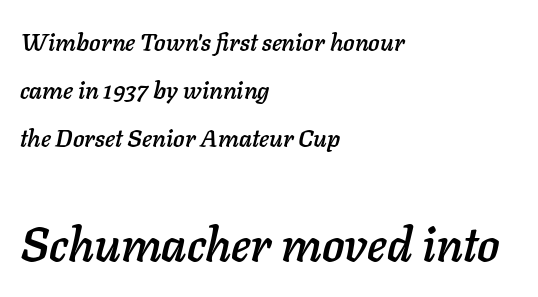
Q: Is the text italic (slanted)? A: Yes, it leans right by about 11 degrees.
Q: Is the text underlined? A: No.
Q: How is the paragraph aligned? A: Left-aligned.
Q: Is the spacing between letters normal or unusually wide? A: Normal.
Q: Is the spacing between lines tight, normal or loose? A: Loose.
Q: Which block of text is set in a larger size, the first (top) or the second (bottom)? A: The second (bottom) one.
Q: Width (condensed, normal, or wide)? A: Normal.
Q: Stroke contrast? A: Low.
Q: x-height? A: Medium.
Q: Monospaced? A: No.
